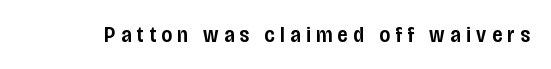
The image shows 22 px text type, upright; set unusually wide letter spacing (+0.25 em), not underlined.
